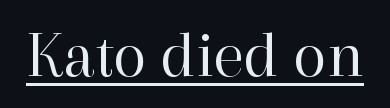
A typesetter would call this zero additional tracking. The typesetting does not lean heavy: it is not bold. Has an underline been added? It has. In terms of posture, this sample is upright. This sample has the flowing, uneven cadence of proportional lettering. Serifs: yes, visible at the terminals of the letterforms.
